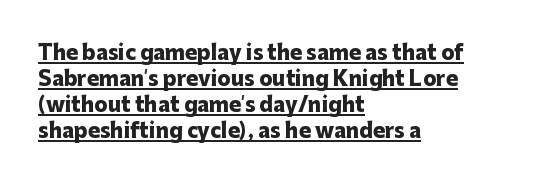
Horizontally, the lines are justified to the leading edge only. The type sits square on the baseline with zero lean. Caption: lettering with a line underneath. If you measured baseline to baseline, you'd find a middling distance.
